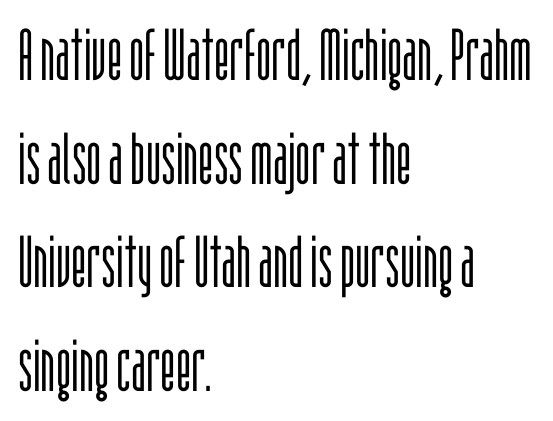
{"serif": "no", "italic": "no", "bold": "no", "weight": "light", "width": "condensed", "stroke_contrast": "low", "x_height": "large", "monospaced": "no", "underline": "no", "align": "left", "line_spacing": "normal", "line_spacing_ratio": 1.44, "letter_spacing": "normal", "letter_spacing_em": 0.0, "glyph_px": 72}
